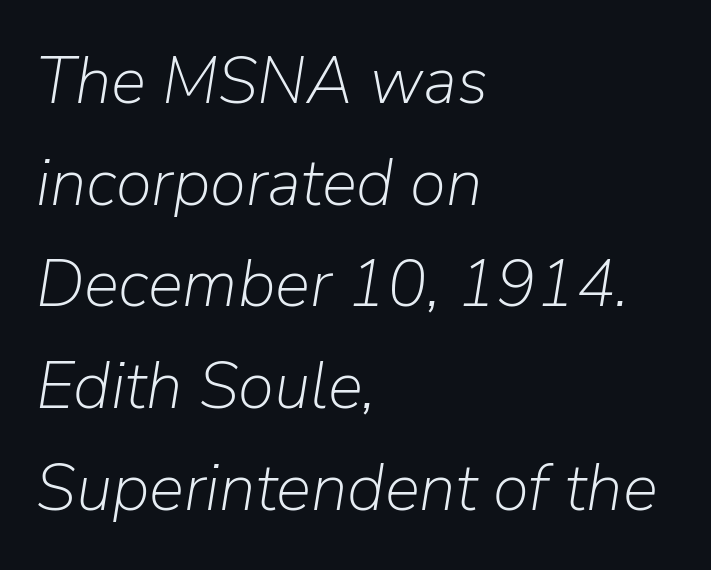
Q: Is the text bold? A: No.
Q: Is the text italic (slanted)? A: Yes, it leans right by about 9 degrees.
Q: Is the text underlined? A: No.
Q: How is the paragraph aligned? A: Left-aligned.
Q: Is the spacing between letters normal or unusually wide? A: Normal.
Q: Is the spacing between lines tight, normal or loose? A: Normal.
Q: Width (condensed, normal, or wide)? A: Normal.
Q: Stroke contrast? A: Low.
Q: x-height? A: Medium.
Q: Monospaced? A: No.
